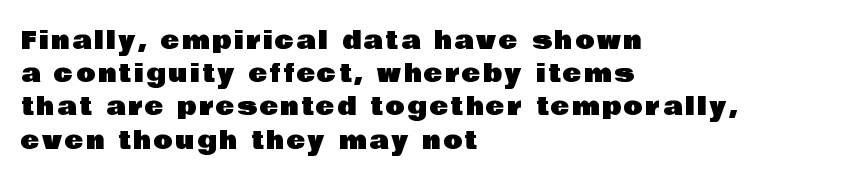
The image shows 25 px text type, upright; set left-aligned, normal line spacing (1.33x), not underlined.
